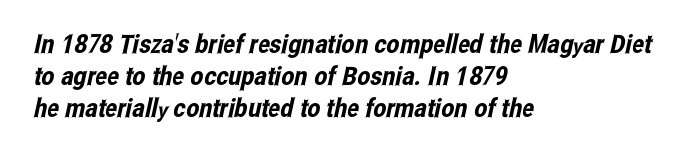
{"underline": "no", "align": "left", "line_spacing_ratio": 1.24, "letter_spacing": "normal", "letter_spacing_em": 0.0, "glyph_px": 26}
